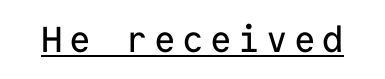
Q: Is the text italic (slanted)? A: No, it is upright.
Q: Is the typeface a serif or a sans-serif typeface? A: Sans-serif.
Q: Is the text underlined? A: Yes.
Q: Width (condensed, normal, or wide)? A: Normal.
Q: Stroke contrast? A: Low.
Q: x-height? A: Medium.
Q: Monospaced? A: Yes.
